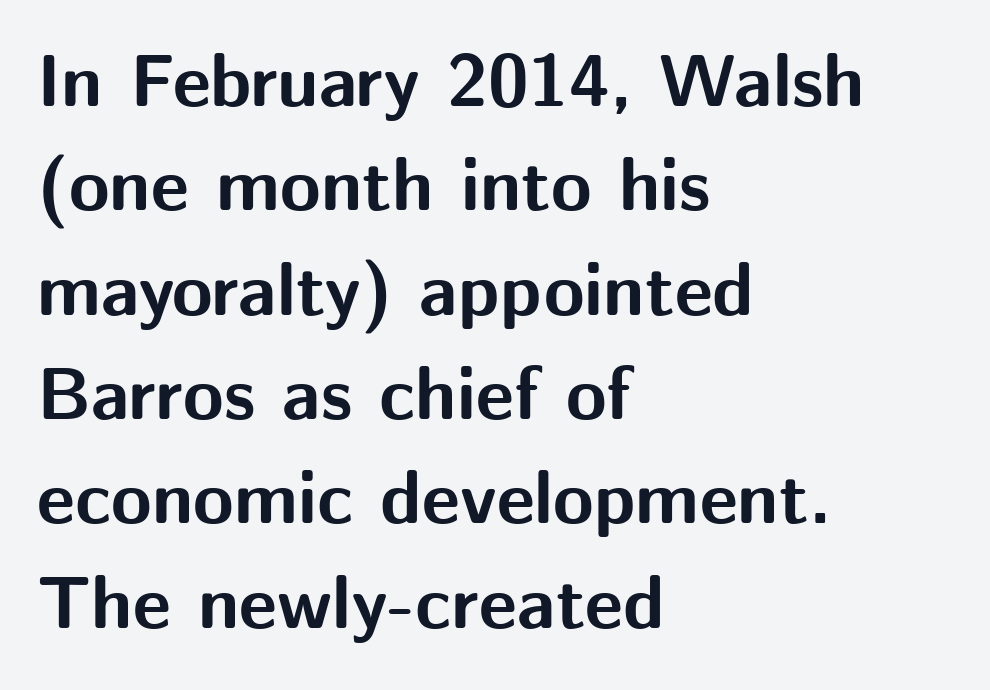
{"serif": "no", "italic": "no", "bold": "yes", "weight": "bold", "width": "normal", "stroke_contrast": "medium", "x_height": "medium", "monospaced": "no", "underline": "no", "align": "left", "line_spacing": "normal", "line_spacing_ratio": 1.41, "letter_spacing": "normal", "letter_spacing_em": 0.0, "glyph_px": 74}
